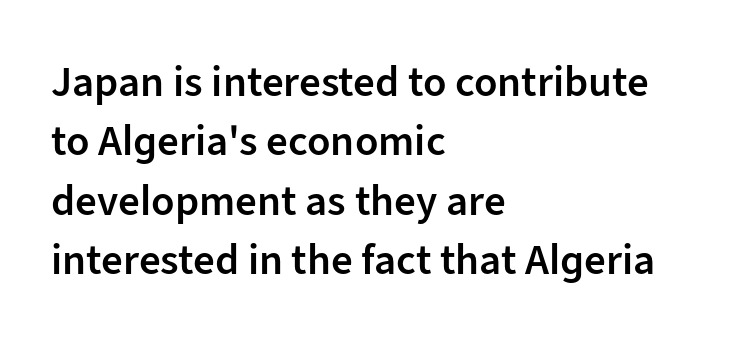
{"serif": "no", "italic": "no", "bold": "semi", "weight": "semibold", "width": "normal", "stroke_contrast": "low", "x_height": "medium", "monospaced": "no", "underline": "no", "align": "left", "line_spacing": "normal", "line_spacing_ratio": 1.38, "letter_spacing": "normal", "letter_spacing_em": 0.0, "glyph_px": 43}
